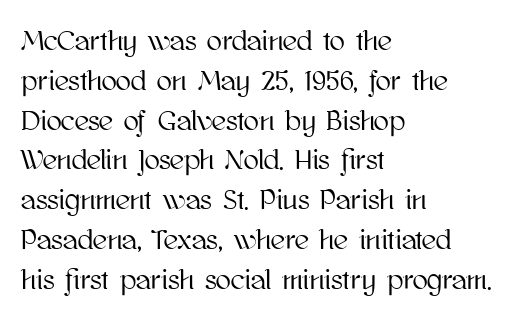
Is this a fixed-width face? No — the glyphs have proportional, varying widths. Each line starts at the same left margin while the right side varies. This rendering leaves character spacing at its baseline value. Whoever set this chose a conventional vertical rhythm.
